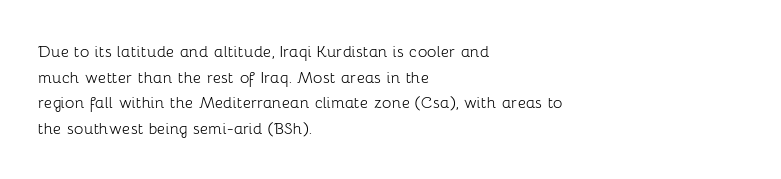
The image shows 20 px text type, upright; set left-aligned, normal line spacing (1.28x), normal letter spacing, not underlined.
